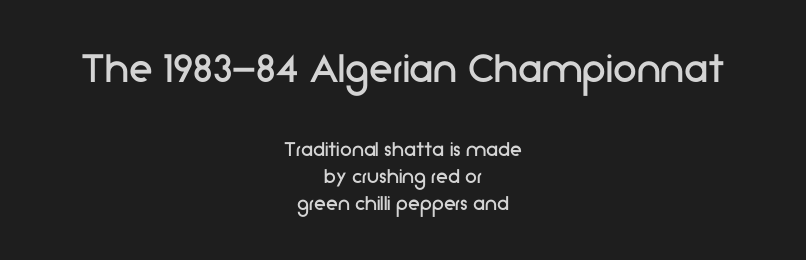
The rendering uses natural spacing where letterforms have individual widths. Caption: standard tracking, unaltered. The lettering stays uniformly vertical, giving the passage a roman look. The face used here is a sans, in the tradition of grotesques and geometrics.
